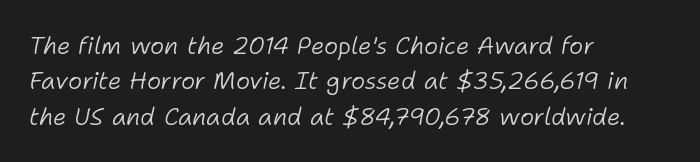
Q: Is the text bold? A: No.
Q: Is the text italic (slanted)? A: Yes, it leans right by about 11 degrees.
Q: Is the text underlined? A: No.
Q: How is the paragraph aligned? A: Left-aligned.
Q: Is the spacing between letters normal or unusually wide? A: Normal.
Q: Is the spacing between lines tight, normal or loose? A: Normal.
